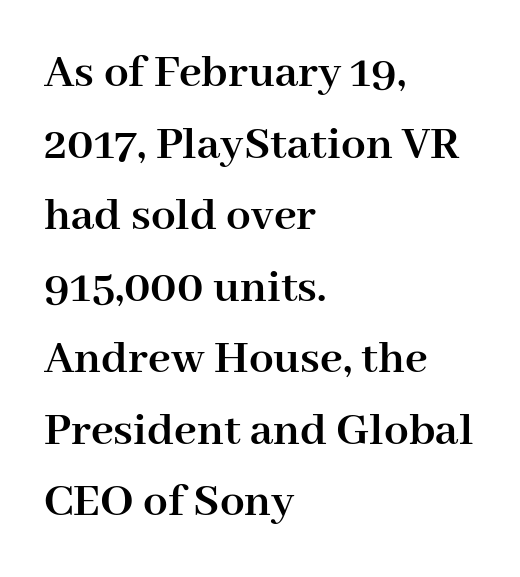
The image shows 49 px semibold serif type, upright; set left-aligned, normal line spacing (1.46x), normal letter spacing, not underlined; high stroke contrast and a medium x-height.
